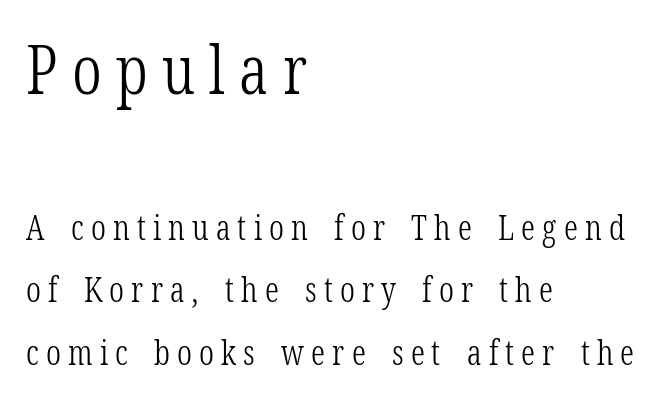
{"serif": "yes", "italic": "no", "bold": "no", "weight": "light", "width": "condensed", "stroke_contrast": "low", "x_height": "medium", "monospaced": "no", "underline": "no", "align": "left", "line_spacing_ratio": 1.84, "letter_spacing": "wide", "letter_spacing_em": 0.21, "larger_block": "first", "size_ratio": 2.0, "glyph_px": 68}
